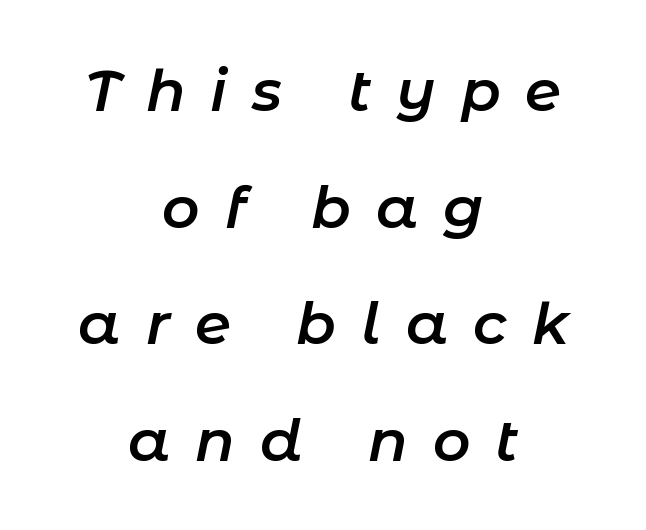
Q: Is the text bold? A: Semi-bold.
Q: Is the text italic (slanted)? A: Yes, it leans right by about 11 degrees.
Q: Is the text underlined? A: No.
Q: How is the paragraph aligned? A: Centered.
Q: Is the spacing between letters normal or unusually wide? A: Unusually wide.
Q: Is the spacing between lines tight, normal or loose? A: Loose.
Q: Width (condensed, normal, or wide)? A: Normal.
Q: Stroke contrast? A: Low.
Q: x-height? A: Medium.
Q: Monospaced? A: No.
